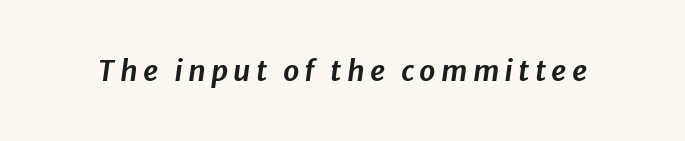
{"italic": "yes", "lean": "right", "slant_degrees": 8, "width": "normal", "stroke_contrast": "low", "x_height": "medium", "monospaced": "no", "underline": "no", "glyph_px": 29}
